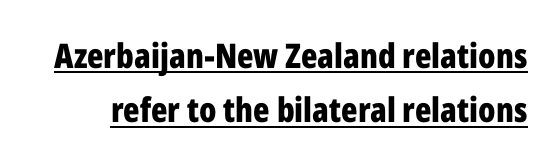
{"serif": "no", "italic": "no", "bold": "yes", "weight": "bold", "width": "condensed", "stroke_contrast": "low", "x_height": "medium", "monospaced": "no", "underline": "yes", "line_spacing": "normal", "line_spacing_ratio": 1.6, "letter_spacing": "normal", "letter_spacing_em": 0.0, "glyph_px": 34}
